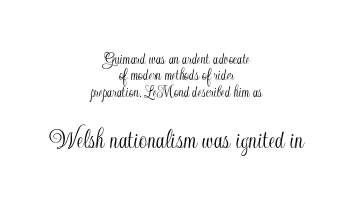
The compositor balanced each line on the midline. Underline: absent. Reading down the column, the eye jumps only a short way to each next line.
